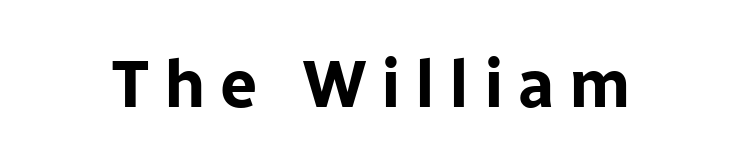
The image shows 66 px bold sans-serif type, upright; set unusually wide letter spacing (+0.22 em), not underlined; low stroke contrast and a medium x-height.
